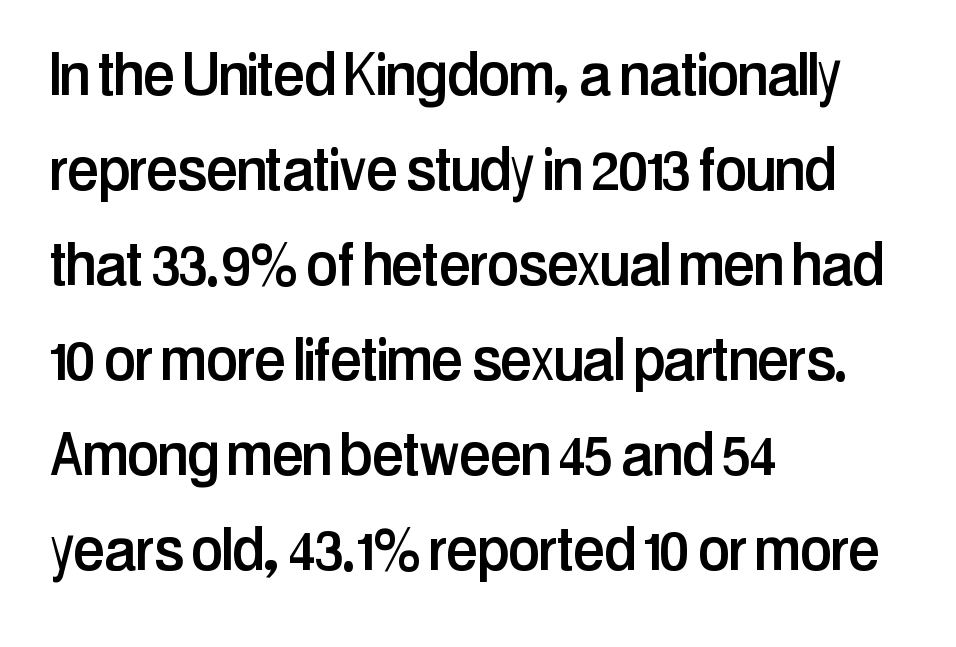
{"serif": "no", "italic": "no", "width": "condensed", "stroke_contrast": "low", "x_height": "medium", "monospaced": "no", "underline": "no", "align": "left", "line_spacing": "normal", "line_spacing_ratio": 1.32, "letter_spacing": "normal", "letter_spacing_em": 0.0, "glyph_px": 72}
